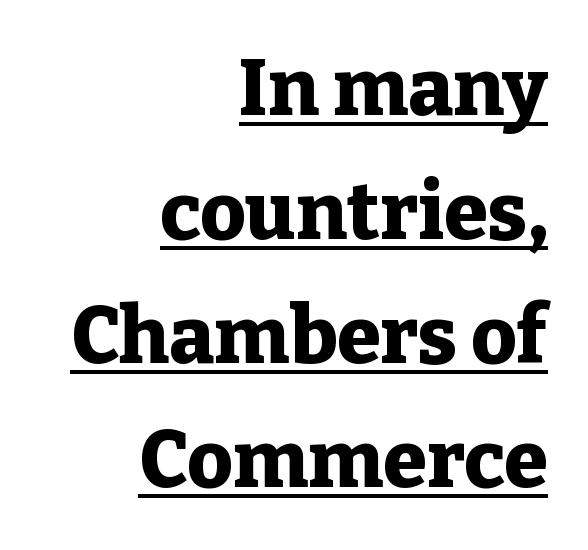
{"serif": "yes", "italic": "no", "bold": "yes", "weight": "heavy", "width": "normal", "stroke_contrast": "low", "x_height": "medium", "monospaced": "no", "underline": "yes", "align": "right", "line_spacing": "normal", "line_spacing_ratio": 1.57, "letter_spacing": "normal", "letter_spacing_em": 0.0, "glyph_px": 79}
